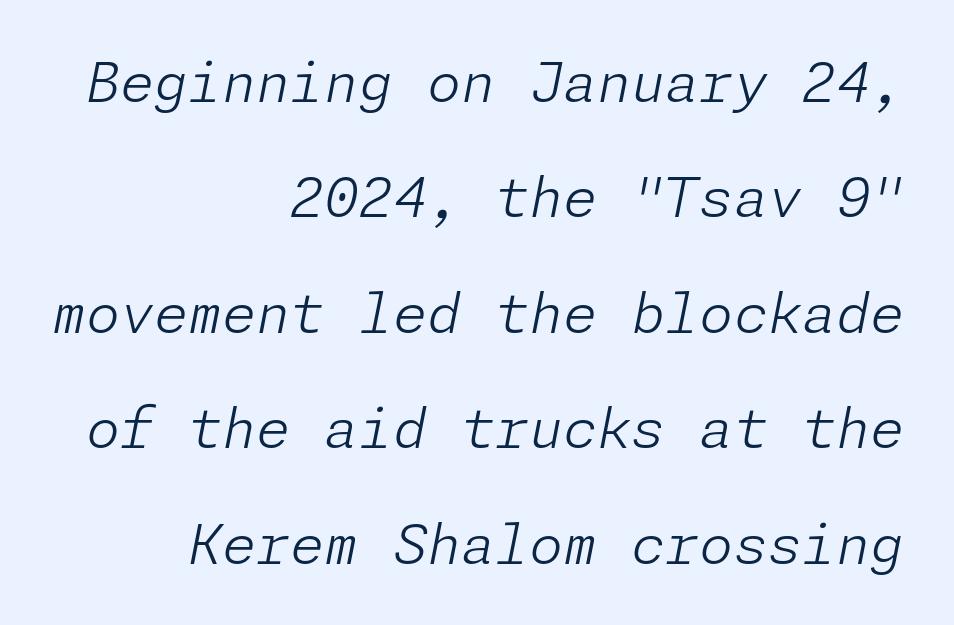
The image shows 55 px light type, italic (leaning right); set right-aligned, loose line spacing (2.1x), normal letter spacing, not underlined; low stroke contrast and a medium x-height.
